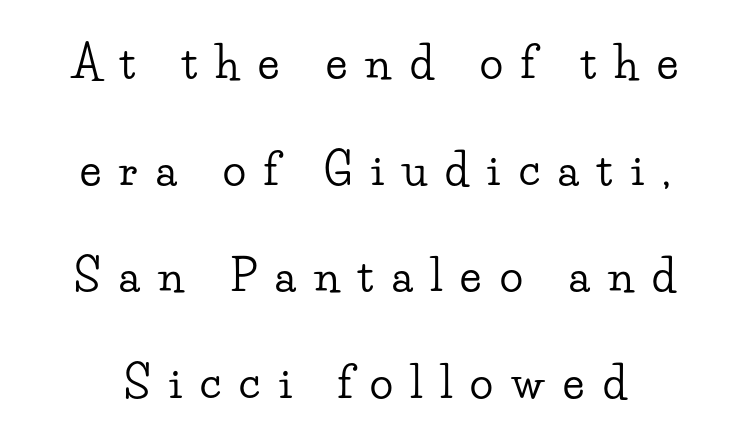
The image shows 43 px wide serif type, upright; set loose line spacing (2.48x), unusually wide letter spacing (+0.43 em), not underlined; low stroke contrast and a small x-height.
